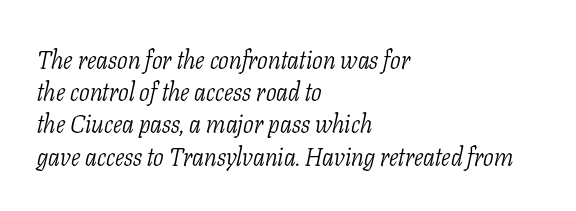
Q: Is the text bold? A: No.
Q: Is the text italic (slanted)? A: Yes, it leans right by about 11 degrees.
Q: Is the text underlined? A: No.
Q: How is the paragraph aligned? A: Left-aligned.
Q: Is the spacing between letters normal or unusually wide? A: Normal.
Q: Is the spacing between lines tight, normal or loose? A: Normal.
